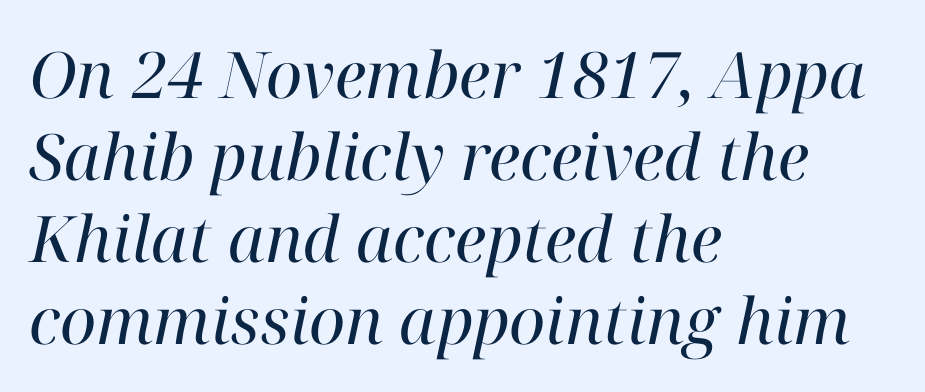
The image shows 64 px regular-weight serif type, italic (leaning right); set left-aligned, normal line spacing (1.28x), normal letter spacing, not underlined; high stroke contrast and a medium x-height.
